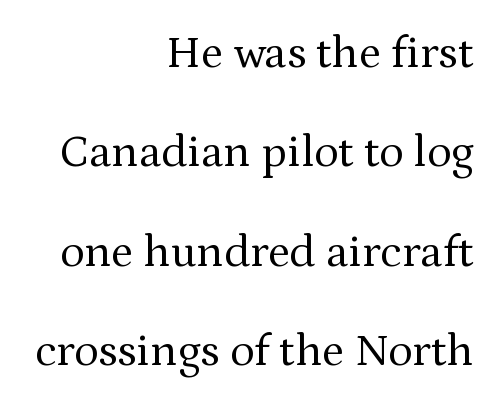
Q: Is the text bold? A: No.
Q: Is the text italic (slanted)? A: No, it is upright.
Q: Is the typeface a serif or a sans-serif typeface? A: Serif.
Q: Is the text underlined? A: No.
Q: How is the paragraph aligned? A: Right-aligned.
Q: Is the spacing between letters normal or unusually wide? A: Normal.
Q: Is the spacing between lines tight, normal or loose? A: Loose.
Q: Width (condensed, normal, or wide)? A: Normal.
Q: Stroke contrast? A: Medium.
Q: x-height? A: Medium.
Q: Monospaced? A: No.
